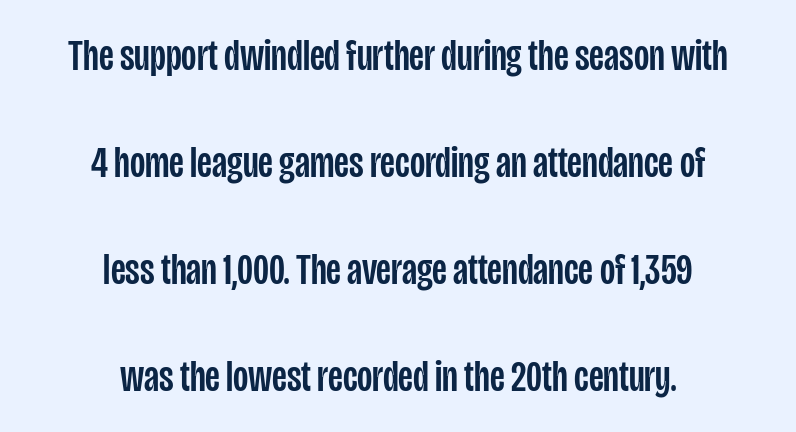
Compared with typical body copy, the letter spacing here is the same. The compositor balanced each line on the midline. Each letter keeps its own natural width here, so spacing adapts to shape. Honestly, the rows look like they've been pulled way apart.
